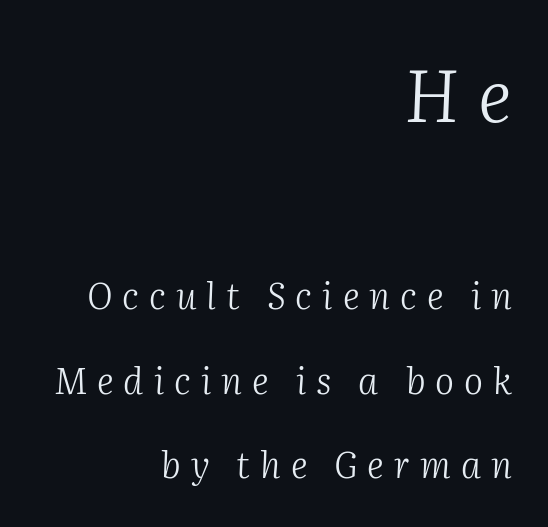
Q: Is the text bold? A: No.
Q: Is the text italic (slanted)? A: Yes, it leans right by about 2 degrees.
Q: Is the typeface a serif or a sans-serif typeface? A: Serif.
Q: Is the text underlined? A: No.
Q: How is the paragraph aligned? A: Right-aligned.
Q: Is the spacing between letters normal or unusually wide? A: Unusually wide.
Q: Is the spacing between lines tight, normal or loose? A: Loose.
Q: Which block of text is set in a larger size, the first (top) or the second (bottom)? A: The first (top) one.
Q: Width (condensed, normal, or wide)? A: Normal.
Q: Stroke contrast? A: Medium.
Q: x-height? A: Medium.
Q: Monospaced? A: No.
